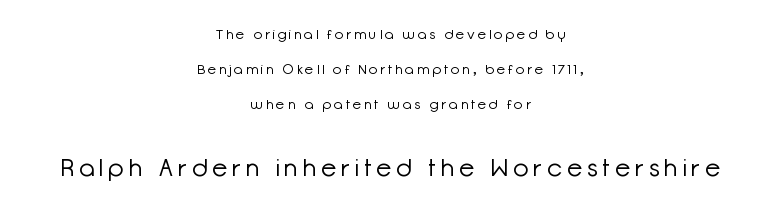
What stands out about the letter spacing? Its width — letters are far apart. A great deal of white space separates one row of letters from the next. Rule under the text: the space is simply empty. Is the stroke heavy? The answer is a plain regular-or-lighter.
